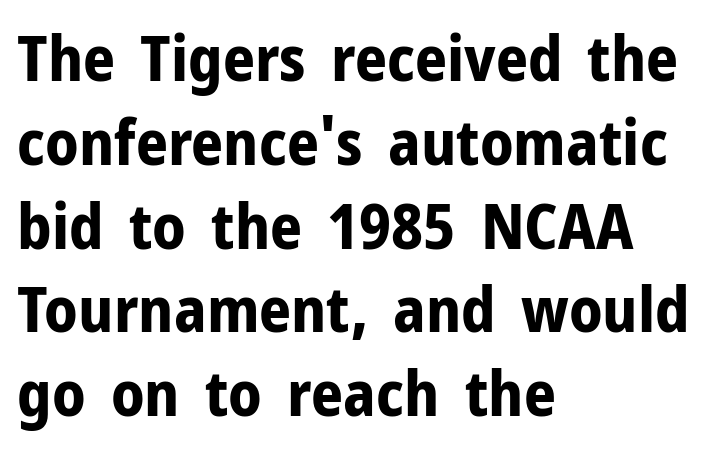
{"serif": "no", "italic": "no", "bold": "yes", "weight": "bold", "width": "normal", "stroke_contrast": "low", "x_height": "medium", "monospaced": "no", "underline": "no", "align": "left", "line_spacing": "normal", "line_spacing_ratio": 1.33, "letter_spacing": "normal", "letter_spacing_em": 0.0, "glyph_px": 63}
